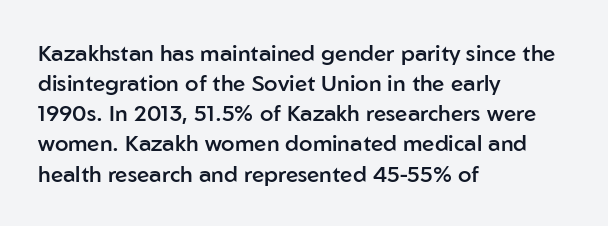
The image shows 22 px text type, upright; set left-aligned, normal line spacing (1.37x), normal letter spacing, not underlined.
